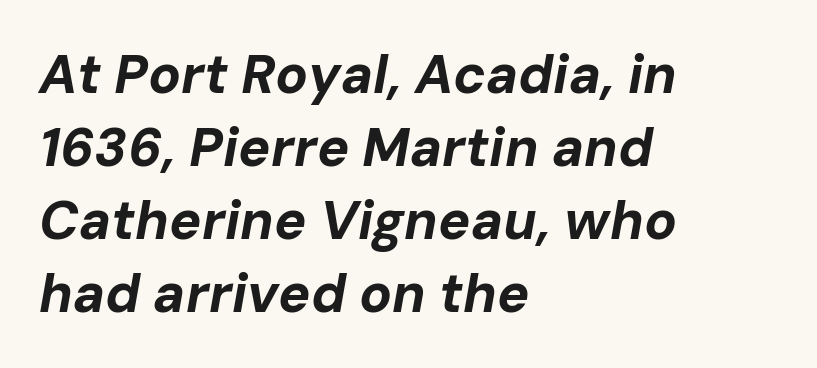
{"italic": "yes", "lean": "right", "slant_degrees": 10, "bold": "yes", "weight": "bold", "width": "normal", "stroke_contrast": "low", "x_height": "medium", "monospaced": "no", "underline": "no", "align": "left", "line_spacing": "normal", "line_spacing_ratio": 1.35, "letter_spacing": "normal", "letter_spacing_em": 0.0, "glyph_px": 54}
